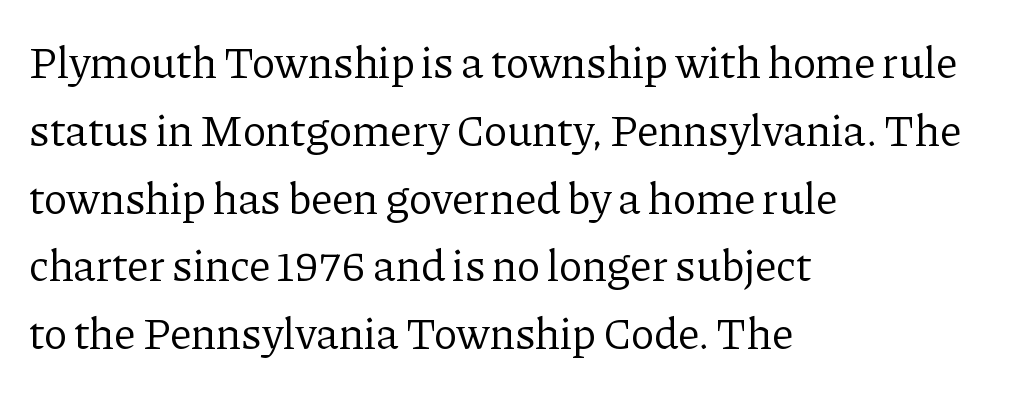
Q: Is the text bold? A: No.
Q: Is the text italic (slanted)? A: No, it is upright.
Q: Is the typeface a serif or a sans-serif typeface? A: Serif.
Q: Is the text underlined? A: No.
Q: How is the paragraph aligned? A: Left-aligned.
Q: Is the spacing between letters normal or unusually wide? A: Normal.
Q: Is the spacing between lines tight, normal or loose? A: Normal.
Q: Width (condensed, normal, or wide)? A: Normal.
Q: Stroke contrast? A: Low.
Q: x-height? A: Medium.
Q: Monospaced? A: No.
